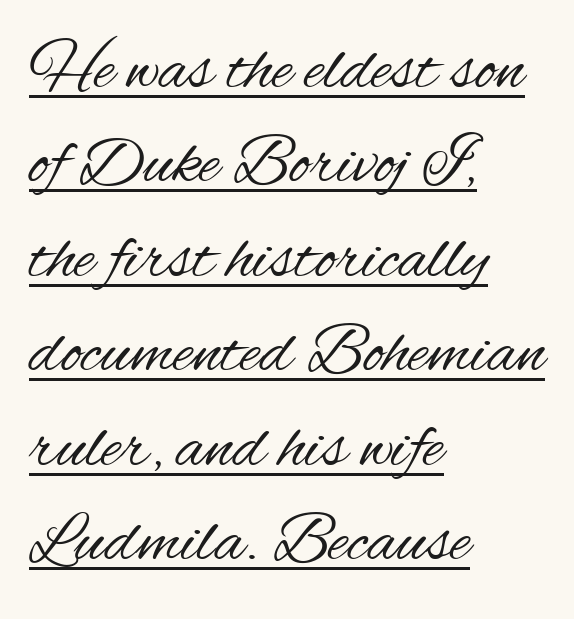
Q: Is the text bold? A: No.
Q: Is the text italic (slanted)? A: Yes.
Q: Is the typeface a serif or a sans-serif typeface? A: Sans-serif.
Q: Is the text underlined? A: Yes.
Q: How is the paragraph aligned? A: Left-aligned.
Q: Is the spacing between letters normal or unusually wide? A: Normal.
Q: Is the spacing between lines tight, normal or loose? A: Normal.
Q: Width (condensed, normal, or wide)? A: Condensed.
Q: Stroke contrast? A: Medium.
Q: x-height? A: Small.
Q: Monospaced? A: No.
